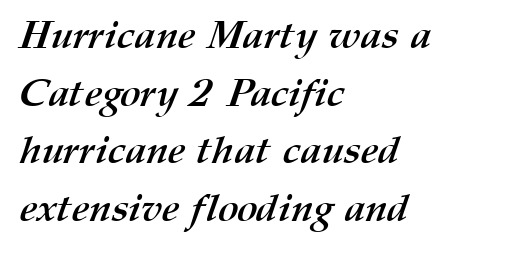
Q: Is the text bold? A: Yes.
Q: Is the text underlined? A: No.
Q: How is the paragraph aligned? A: Left-aligned.
Q: Is the spacing between letters normal or unusually wide? A: Normal.
Q: Is the spacing between lines tight, normal or loose? A: Normal.
Q: Width (condensed, normal, or wide)? A: Normal.
Q: Stroke contrast? A: Medium.
Q: x-height? A: Medium.
Q: Monospaced? A: No.
